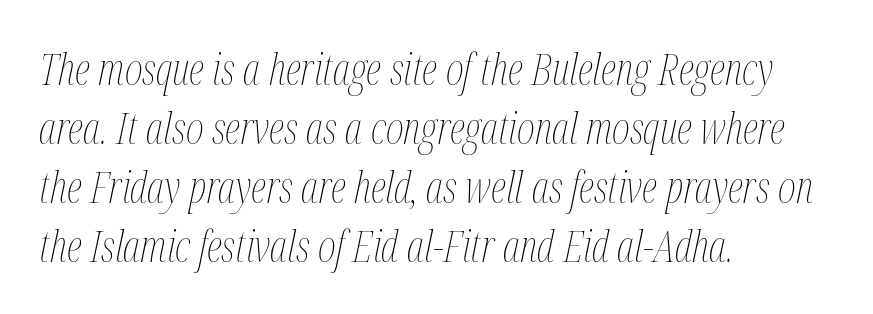
Each line starts at the same left margin while the right side varies. Varying glyph widths throughout — classic text-font behaviour. Is the type slanted? Yes — the strokes lean at a clear angle. Any mark beneath the type? The region is blank.
